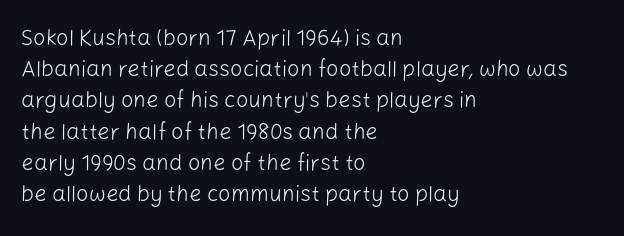
{"italic": "no", "bold": "no", "underline": "no", "align": "left", "line_spacing": "normal", "line_spacing_ratio": 1.42, "letter_spacing": "normal", "letter_spacing_em": 0.0, "glyph_px": 22}
